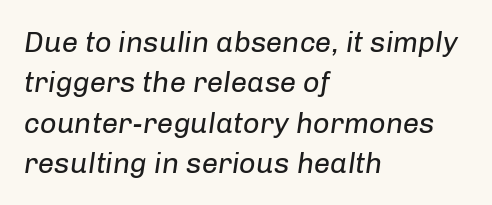
{"italic": "yes", "lean": "right", "slant_degrees": 8, "bold": "no", "weight": "regular", "width": "normal", "stroke_contrast": "low", "x_height": "medium", "monospaced": "no", "underline": "no", "align": "left", "line_spacing": "normal", "line_spacing_ratio": 1.39, "letter_spacing": "normal", "letter_spacing_em": 0.0, "glyph_px": 29}
